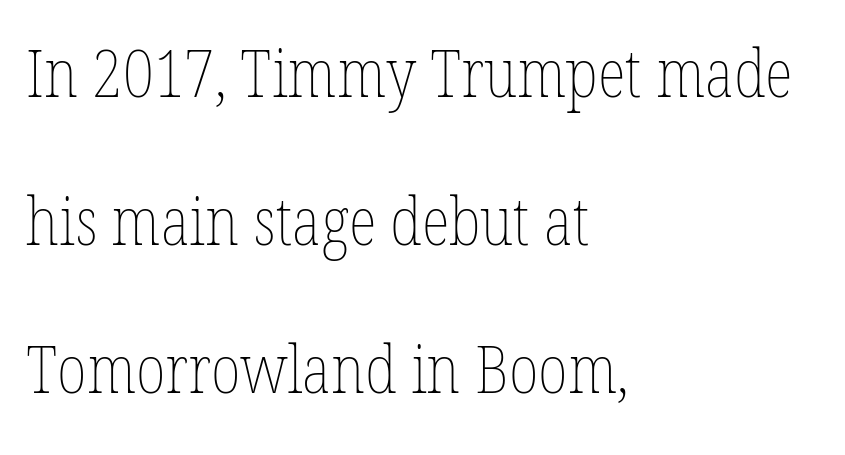
{"italic": "no", "bold": "no", "weight": "thin", "width": "condensed", "stroke_contrast": "low", "x_height": "medium", "monospaced": "no", "underline": "no", "align": "left", "line_spacing": "loose", "line_spacing_ratio": 2.24, "letter_spacing": "normal", "letter_spacing_em": 0.0, "glyph_px": 66}
